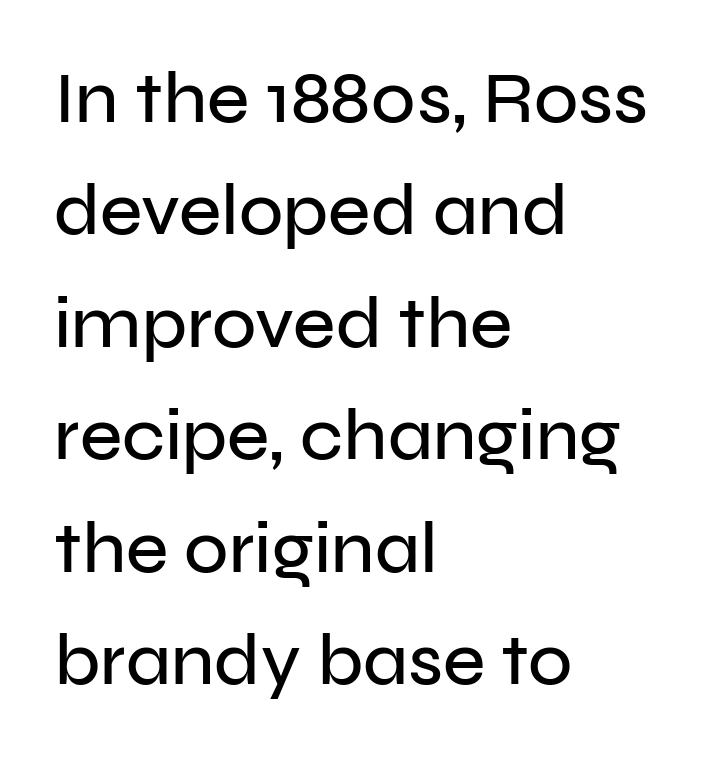
{"serif": "no", "italic": "no", "width": "normal", "stroke_contrast": "low", "x_height": "medium", "monospaced": "no", "underline": "no", "align": "left", "line_spacing": "normal", "line_spacing_ratio": 1.54, "letter_spacing": "normal", "letter_spacing_em": 0.0, "glyph_px": 73}
